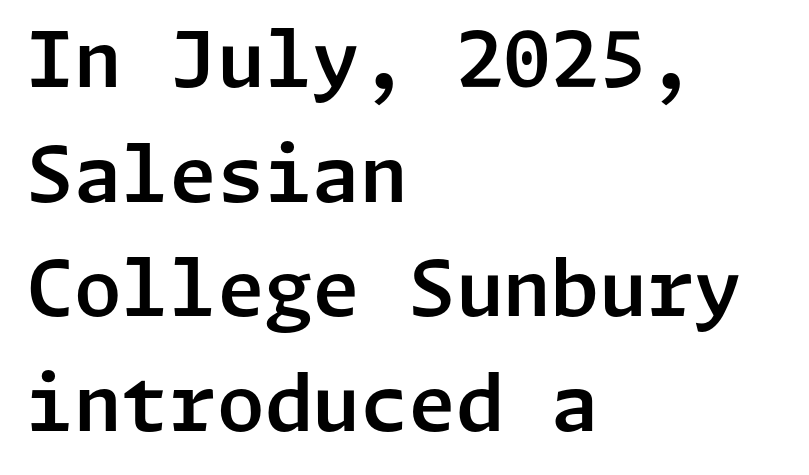
Posture: straight, roman, zero tilt. Bare-footed words on every line. There is no visible air inserted between adjacent glyphs. Teacher's note: observe the even left margin — that is flush-left alignment. Check where the strokes stop: nothing finishes them off — pure sans.
